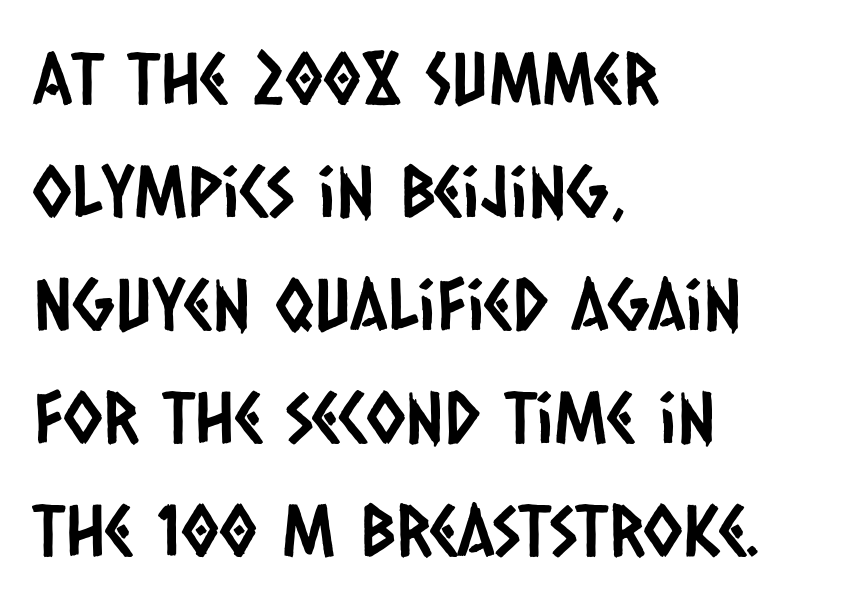
The image shows 71 px condensed sans-serif type; set left-aligned, normal line spacing (1.59x), normal letter spacing, not underlined; low stroke contrast and a large x-height.
